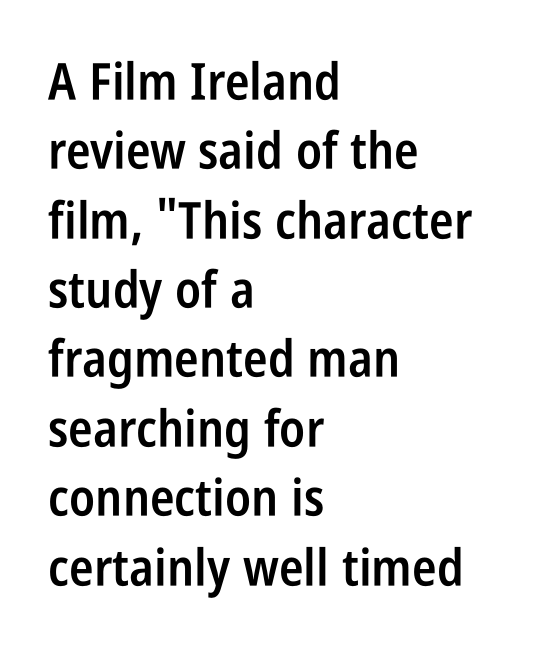
Q: Is the text bold? A: Semi-bold.
Q: Is the text italic (slanted)? A: No, it is upright.
Q: Is the typeface a serif or a sans-serif typeface? A: Sans-serif.
Q: Is the text underlined? A: No.
Q: How is the paragraph aligned? A: Left-aligned.
Q: Is the spacing between letters normal or unusually wide? A: Normal.
Q: Is the spacing between lines tight, normal or loose? A: Normal.
Q: Width (condensed, normal, or wide)? A: Condensed.
Q: Stroke contrast? A: Low.
Q: x-height? A: Large.
Q: Monospaced? A: No.
